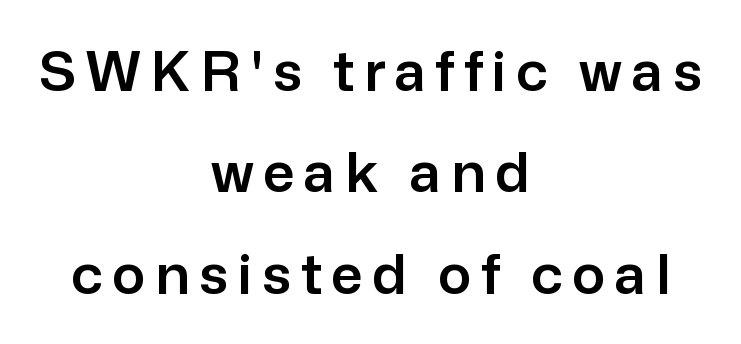
The image shows 56 px sans-serif type, upright; set centered, line spacing 1.81x, not underlined; low stroke contrast and a medium x-height.
